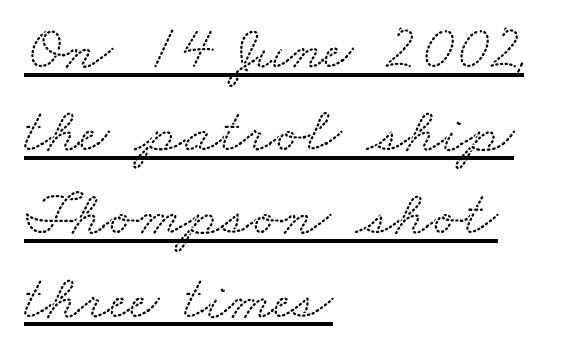
Note the varied advance widths — an 'i' is clearly narrower than an 'm'. The letters carry serifs — small finishing strokes at the ends of their stems. Caption: lettering with a line underneath. Each new line begins a customary step beneath the previous one. Look at the tracking — it's just the regular setting, nothing added. This sample is left-justified, so line endings fall wherever the words run out.
